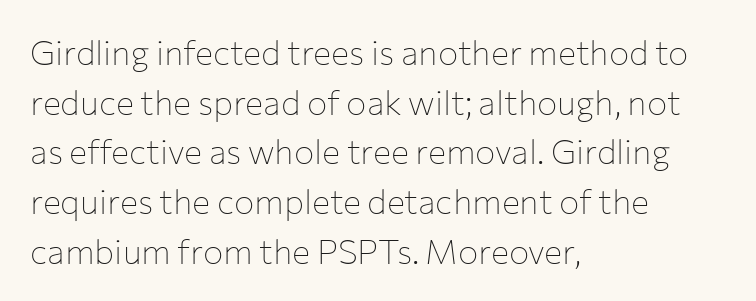
The image shows 34 px thin sans-serif type, upright; set left-aligned, normal line spacing (1.46x), normal letter spacing, not underlined; low stroke contrast and a medium x-height.
